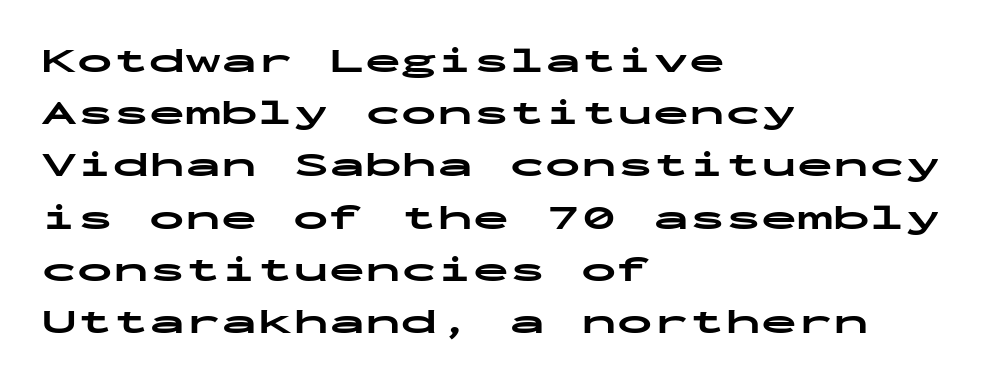
Q: Is the text bold? A: Yes.
Q: Is the text italic (slanted)? A: No, it is upright.
Q: Is the typeface a serif or a sans-serif typeface? A: Sans-serif.
Q: Is the text underlined? A: No.
Q: How is the paragraph aligned? A: Left-aligned.
Q: Is the spacing between letters normal or unusually wide? A: Normal.
Q: Is the spacing between lines tight, normal or loose? A: Normal.
Q: Width (condensed, normal, or wide)? A: Wide.
Q: Stroke contrast? A: Low.
Q: x-height? A: Medium.
Q: Monospaced? A: Yes.
